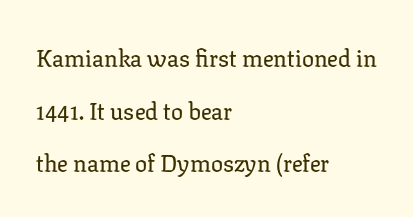
The image shows 24 px text type, upright; set left-aligned, loose line spacing (2.19x), normal letter spacing, not underlined.
